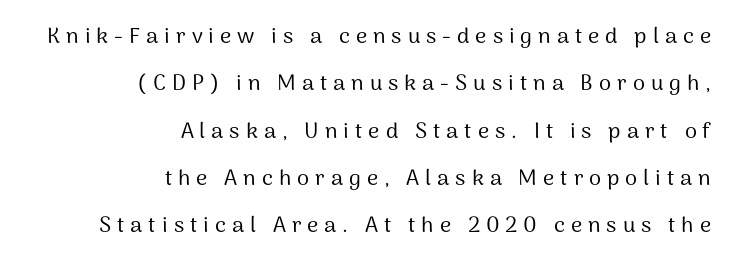
Q: Is the text bold? A: No.
Q: Is the text italic (slanted)? A: No, it is upright.
Q: Is the text underlined? A: No.
Q: How is the paragraph aligned? A: Right-aligned.
Q: Is the spacing between letters normal or unusually wide? A: Unusually wide.
Q: Is the spacing between lines tight, normal or loose? A: Loose.
